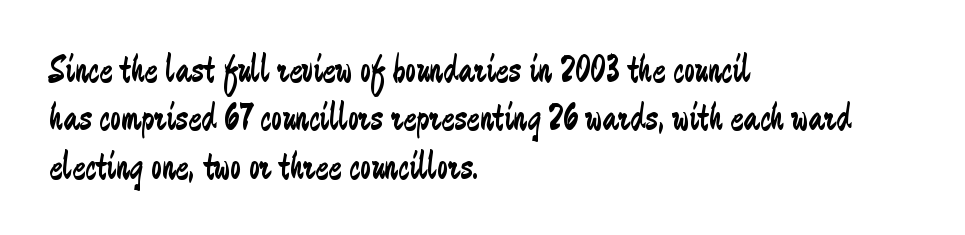
Q: Is the text bold? A: No.
Q: Is the text italic (slanted)? A: Yes.
Q: Is the typeface a serif or a sans-serif typeface? A: Sans-serif.
Q: Is the text underlined? A: No.
Q: How is the paragraph aligned? A: Left-aligned.
Q: Is the spacing between letters normal or unusually wide? A: Normal.
Q: Width (condensed, normal, or wide)? A: Condensed.
Q: Stroke contrast? A: Low.
Q: x-height? A: Medium.
Q: Monospaced? A: No.
